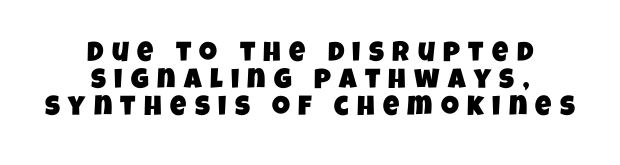
{"serif": "no", "width": "condensed", "stroke_contrast": "low", "x_height": "large", "monospaced": "no", "underline": "no", "align": "center", "line_spacing": "tight", "line_spacing_ratio": 0.96, "letter_spacing": "wide", "letter_spacing_em": 0.3, "glyph_px": 28}
